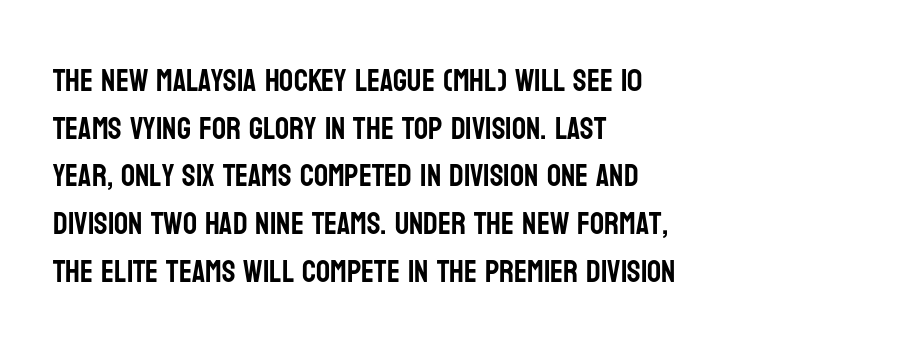
Check under the words: just untouched page. Visually the block forms a straight wall on the left and a jagged coastline on the right. The passage shown is typed in a proportional face where columns would drift. The vertical gap from one line to the next is medium. Nobody touched the tracking dial on this one.
